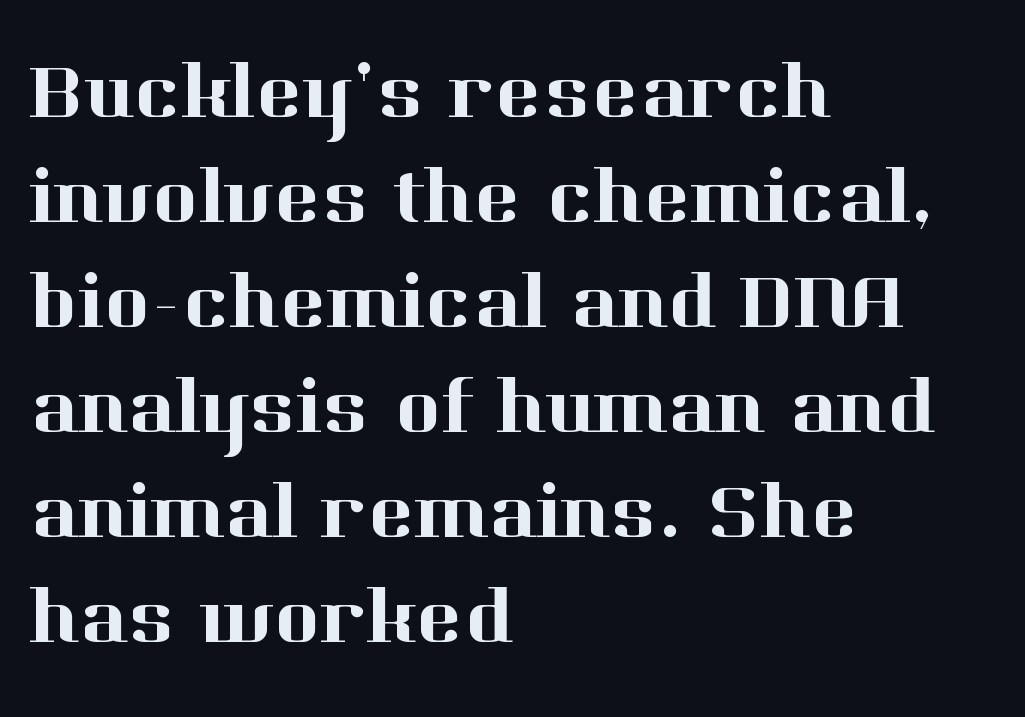
Q: Is the text italic (slanted)? A: No, it is upright.
Q: Is the typeface a serif or a sans-serif typeface? A: Serif.
Q: Is the text underlined? A: No.
Q: How is the paragraph aligned? A: Left-aligned.
Q: Is the spacing between letters normal or unusually wide? A: Normal.
Q: Is the spacing between lines tight, normal or loose? A: Normal.
Q: Width (condensed, normal, or wide)? A: Normal.
Q: Stroke contrast? A: High.
Q: x-height? A: Medium.
Q: Monospaced? A: No.
